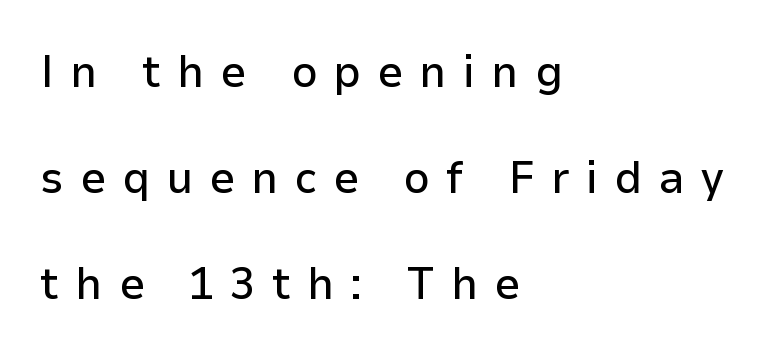
The image shows 46 px sans-serif type, upright; set left-aligned, loose line spacing (2.3x), unusually wide letter spacing (+0.35 em), not underlined; low stroke contrast and a medium x-height.
